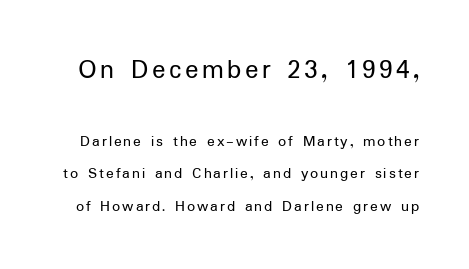
Q: Is the text bold? A: No.
Q: Is the text italic (slanted)? A: No, it is upright.
Q: Is the typeface a serif or a sans-serif typeface? A: Sans-serif.
Q: Is the text underlined? A: No.
Q: Is the spacing between lines tight, normal or loose? A: Loose.
Q: Which block of text is set in a larger size, the first (top) or the second (bottom)? A: The first (top) one.
Q: Width (condensed, normal, or wide)? A: Normal.
Q: Stroke contrast? A: Low.
Q: x-height? A: Medium.
Q: Monospaced? A: No.
